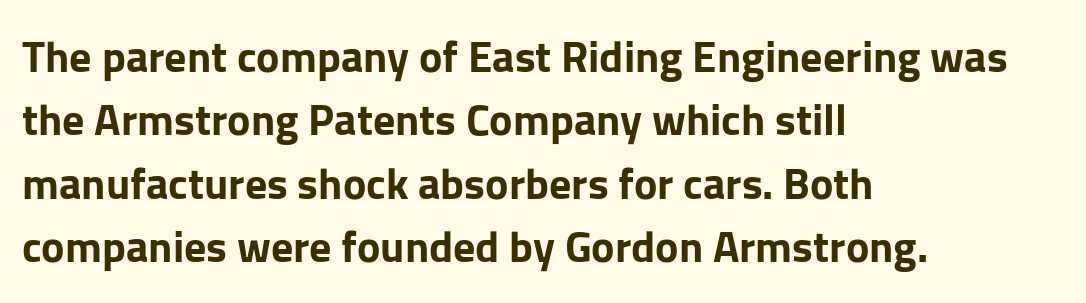
Where is the straight margin? On the left. The lettering holds an erect, upright posture throughout. Note the varied advance widths — an 'i' is clearly narrower than an 'm'. The space beneath each line is pristine and unruled. Check where the strokes stop: nothing finishes them off — pure sans.
